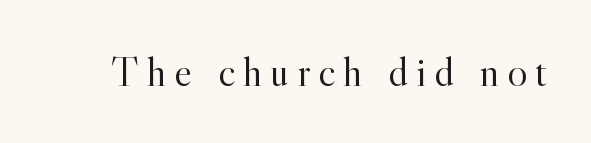
Q: Is the text bold? A: No.
Q: Is the text italic (slanted)? A: No, it is upright.
Q: Is the typeface a serif or a sans-serif typeface? A: Serif.
Q: Is the text underlined? A: No.
Q: Width (condensed, normal, or wide)? A: Normal.
Q: x-height? A: Small.
Q: Monospaced? A: No.
